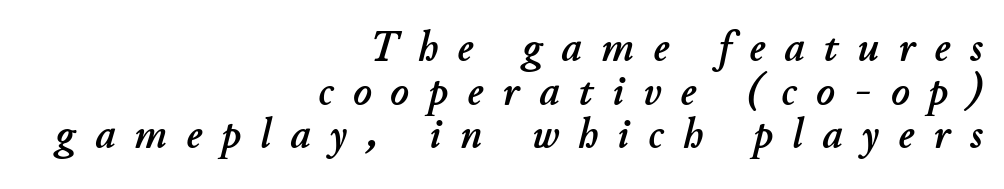
The image shows 44 px text type, italic (leaning right); set right-aligned, tight line spacing (0.99x), unusually wide letter spacing (+0.44 em), not underlined; low stroke contrast and a small x-height.
